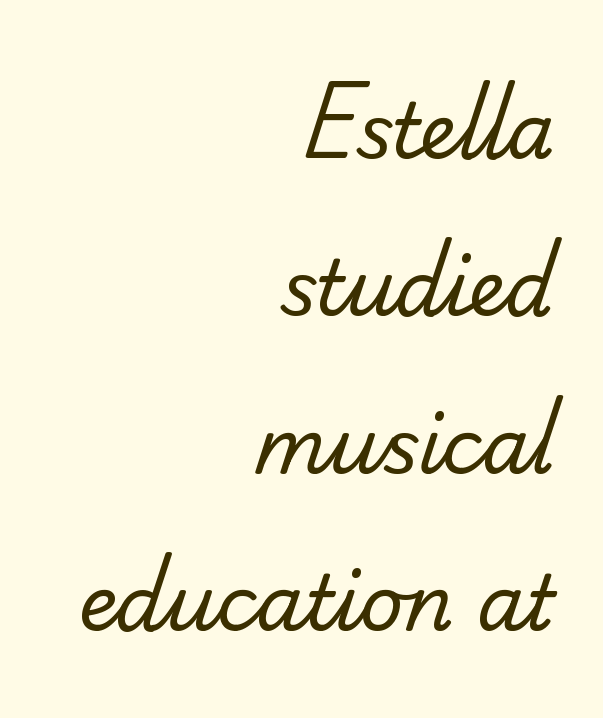
The image shows 76 px regular-weight sans-serif type; set right-aligned, loose line spacing (2.07x), normal letter spacing, not underlined; low stroke contrast and a small x-height.
